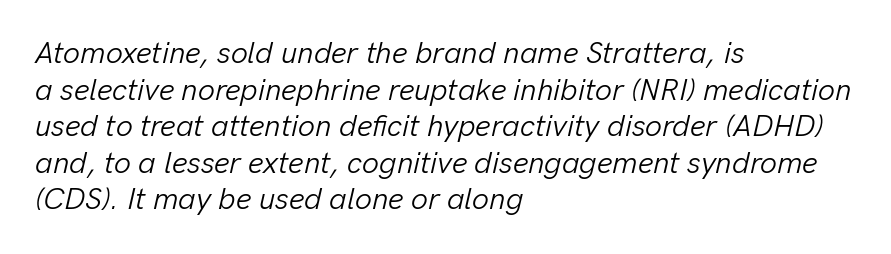
The image shows 30 px light type, italic (leaning right); set left-aligned, line spacing 1.22x, normal letter spacing, not underlined; low stroke contrast and a medium x-height.
